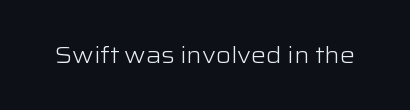
{"italic": "no", "bold": "no", "underline": "no", "letter_spacing": "normal", "letter_spacing_em": 0.0, "glyph_px": 23}
